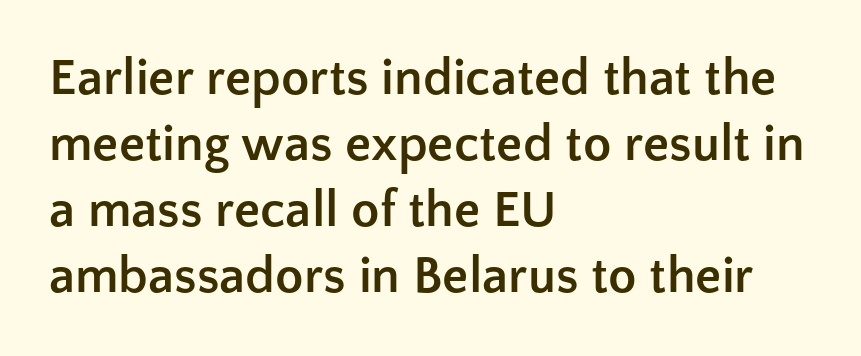
The image shows 52 px semibold sans-serif type, upright; set left-aligned, normal line spacing (1.27x), normal letter spacing, not underlined; low stroke contrast and a medium x-height.
